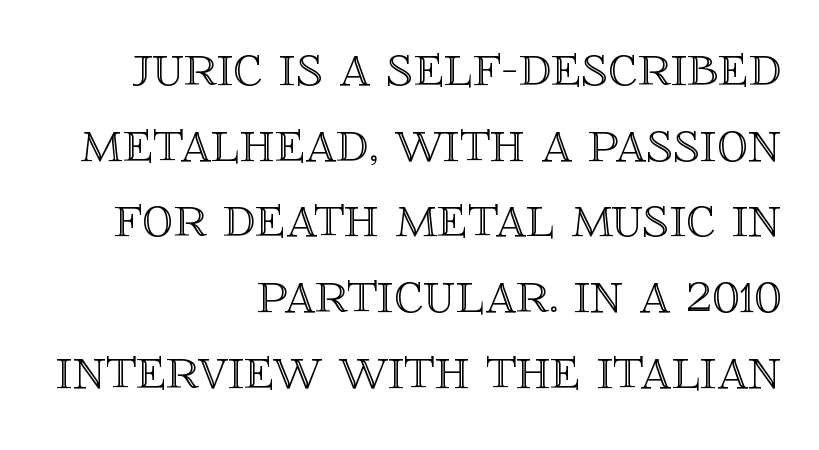
Q: Is the text italic (slanted)? A: No, it is upright.
Q: Is the text underlined? A: No.
Q: How is the paragraph aligned? A: Right-aligned.
Q: Is the spacing between letters normal or unusually wide? A: Normal.
Q: Width (condensed, normal, or wide)? A: Normal.
Q: x-height? A: Large.
Q: Monospaced? A: No.
